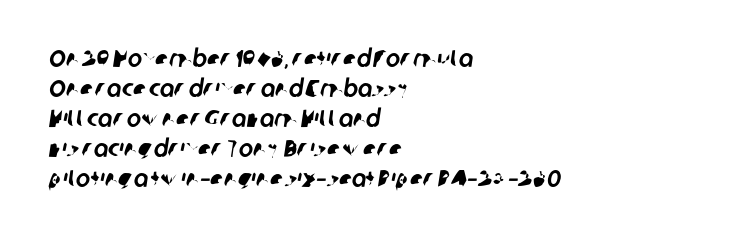
Regular leading. Leftover space on each line is placed entirely after the last word. The strip under each line holds only bare page. How are the letters spaced? Ordinarily, with no added tracking.
